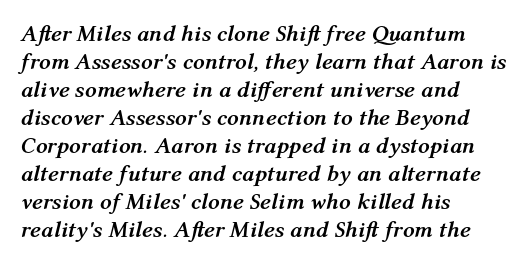
Q: Is the text bold? A: Yes.
Q: Is the text italic (slanted)? A: Yes, it leans right by about 12 degrees.
Q: Is the text underlined? A: No.
Q: How is the paragraph aligned? A: Left-aligned.
Q: Is the spacing between letters normal or unusually wide? A: Normal.
